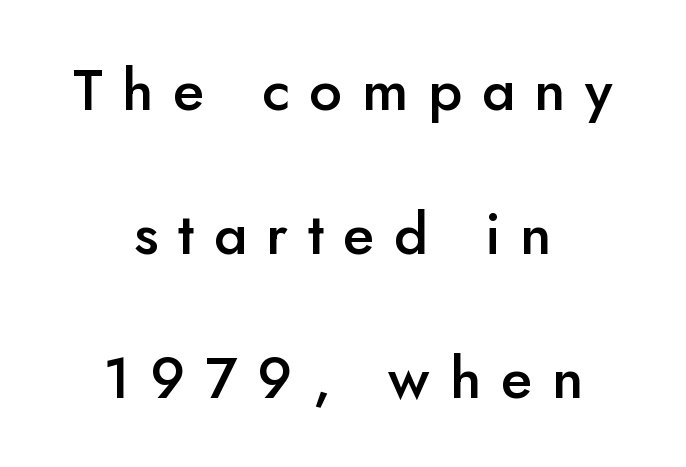
Grotesque or geometric, the face here clearly has no serifs. Compared with an ordinary text face, these strokes are moderately heavier — a semibold. Honestly, there is no underline to notice here at all. Every character sits straight up, as roman type does. Leftover space on each line is divided equally before and after the words.
